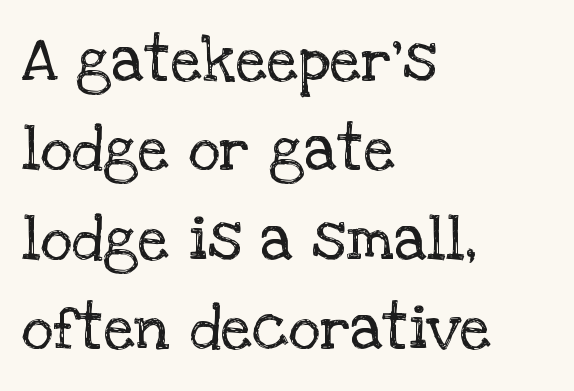
Unmarked baselines from the first word to the last. Every row of glyphs begins at an identical x-position on the left. No italicization has been applied; the sample stays upright. Note the varied advance widths — an 'i' is clearly narrower than an 'm'. The passage shown is typeset with a serif family.
